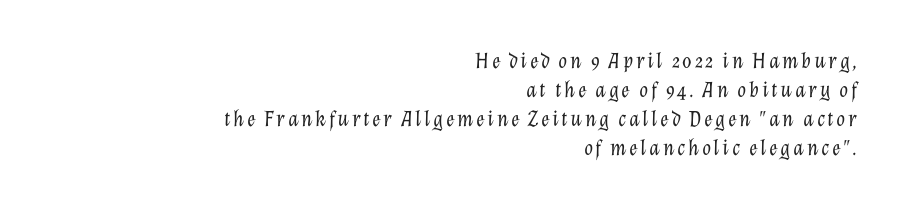
Q: Is the text bold? A: No.
Q: Is the text italic (slanted)? A: Yes, it leans right by about 12 degrees.
Q: Is the text underlined? A: No.
Q: How is the paragraph aligned? A: Right-aligned.
Q: Is the spacing between lines tight, normal or loose? A: Normal.
